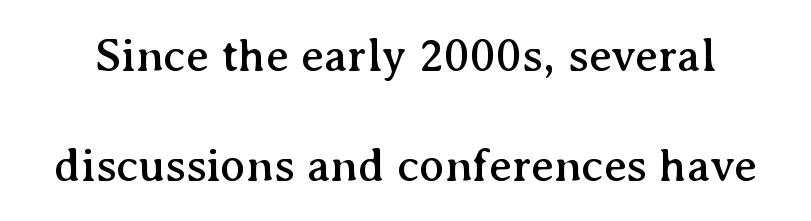
Q: Is the text italic (slanted)? A: No, it is upright.
Q: Is the typeface a serif or a sans-serif typeface? A: Serif.
Q: Is the text underlined? A: No.
Q: Is the spacing between letters normal or unusually wide? A: Normal.
Q: Is the spacing between lines tight, normal or loose? A: Loose.
Q: Width (condensed, normal, or wide)? A: Normal.
Q: Stroke contrast? A: Medium.
Q: x-height? A: Medium.
Q: Monospaced? A: No.
